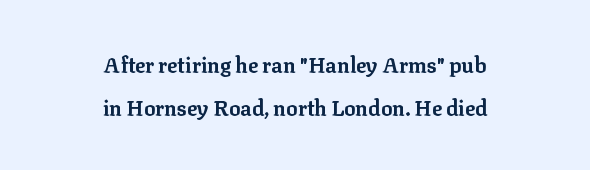
{"italic": "no", "bold": "yes", "underline": "no", "align": "center", "line_spacing": "loose", "line_spacing_ratio": 2.05, "letter_spacing": "normal", "letter_spacing_em": 0.0, "glyph_px": 21}
